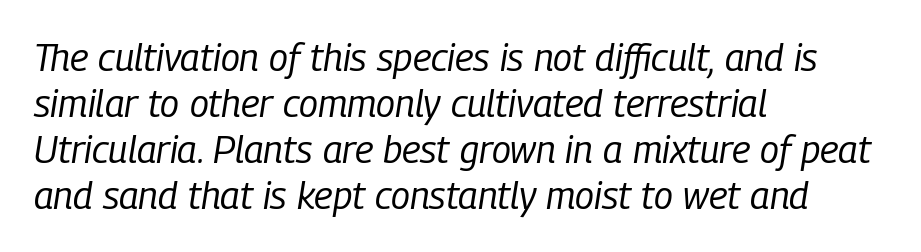
{"italic": "yes", "lean": "right", "slant_degrees": 9, "bold": "no", "weight": "regular", "width": "condensed", "stroke_contrast": "low", "x_height": "medium", "monospaced": "no", "underline": "no", "align": "left", "line_spacing_ratio": 1.21, "letter_spacing": "normal", "letter_spacing_em": 0.0, "glyph_px": 38}
